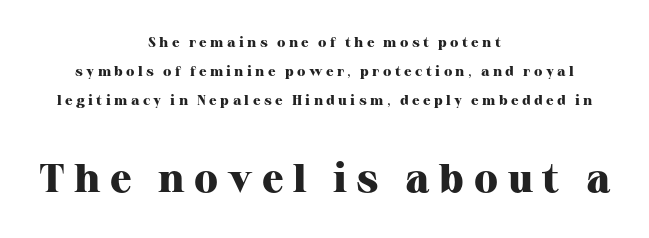
The image shows 40 px heavy serif type, upright; set centered, loose line spacing (2.07x), unusually wide letter spacing (+0.24 em), not underlined; the second (bottom) block is 2.86x larger; high stroke contrast and a medium x-height.
